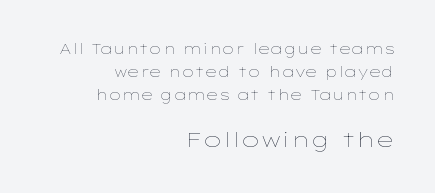
{"italic": "no", "bold": "no", "underline": "no", "align": "right", "line_spacing": "normal", "line_spacing_ratio": 1.64, "letter_spacing": "normal", "letter_spacing_em": 0.0, "larger_block": "second", "size_ratio": 1.5, "glyph_px": 21}
